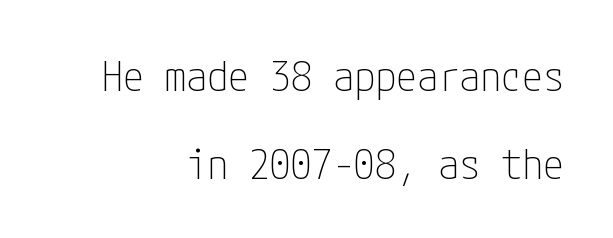
Any mark beneath the type? The region is blank. The passage shown stacks its lines with a broad gap. The weight would be labelled regular, book, light, or lighter still. Is there any slant? The stems are plumb. In CSS terms this would be text-align: right.
